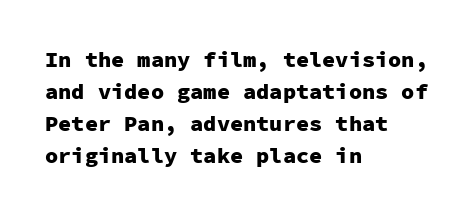
Q: Is the text bold? A: Yes.
Q: Is the text italic (slanted)? A: No, it is upright.
Q: Is the text underlined? A: No.
Q: How is the paragraph aligned? A: Left-aligned.
Q: Is the spacing between letters normal or unusually wide? A: Normal.
Q: Is the spacing between lines tight, normal or loose? A: Normal.
